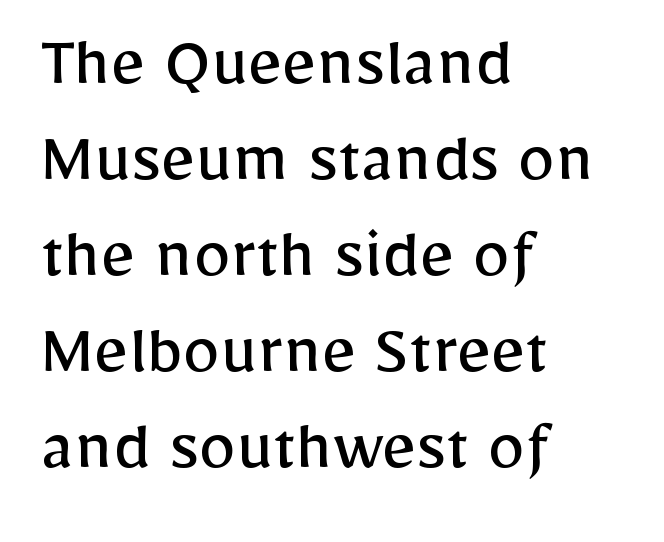
Q: Is the text bold? A: No.
Q: Is the text italic (slanted)? A: No, it is upright.
Q: Is the typeface a serif or a sans-serif typeface? A: Sans-serif.
Q: Is the text underlined? A: No.
Q: How is the paragraph aligned? A: Left-aligned.
Q: Is the spacing between letters normal or unusually wide? A: Normal.
Q: Is the spacing between lines tight, normal or loose? A: Normal.
Q: Width (condensed, normal, or wide)? A: Normal.
Q: Stroke contrast? A: Low.
Q: x-height? A: Medium.
Q: Monospaced? A: No.
